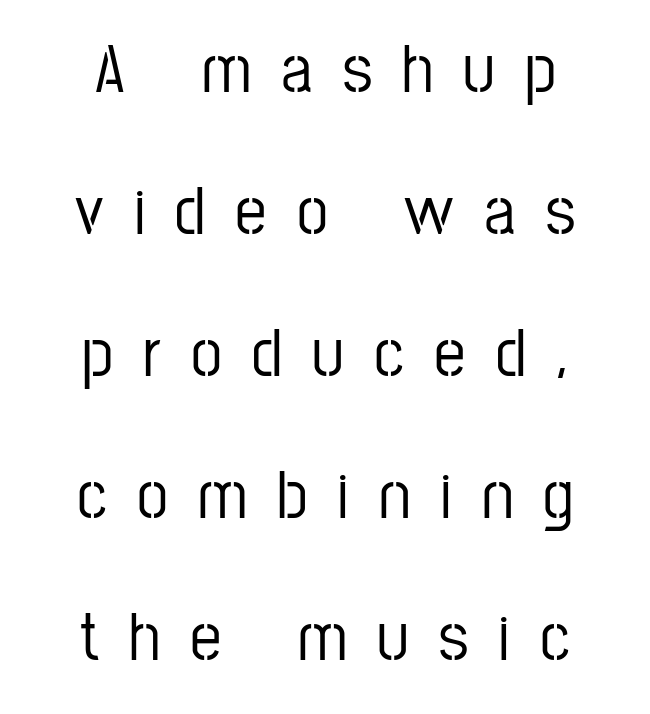
The image shows 70 px condensed sans-serif type, upright; set centered, loose line spacing (2.03x), unusually wide letter spacing (+0.43 em), not underlined; low stroke contrast and a medium x-height.
